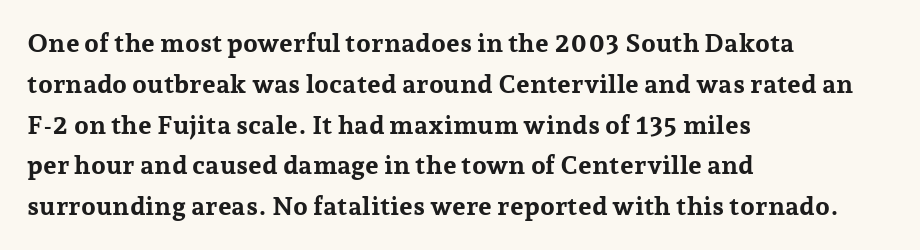
The image shows 26 px bold type, upright; set left-aligned, normal line spacing (1.57x), normal letter spacing, not underlined.
